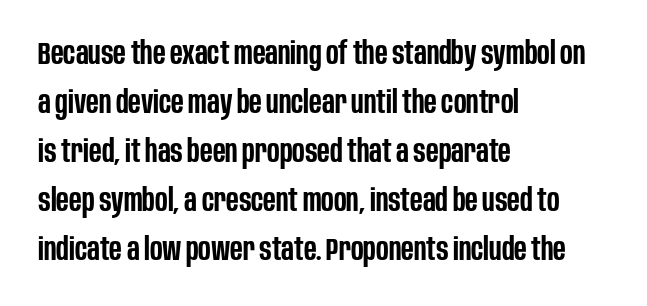
The image shows 32 px semibold, condensed sans-serif type, upright; set left-aligned, normal line spacing (1.53x), normal letter spacing, not underlined; low stroke contrast and a large x-height.
